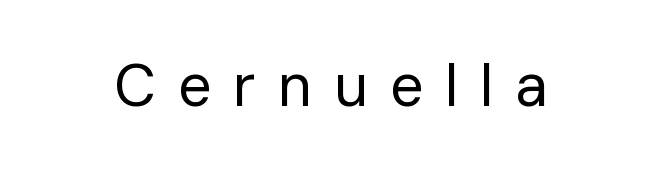
Q: Is the text bold? A: No.
Q: Is the text italic (slanted)? A: No, it is upright.
Q: Is the typeface a serif or a sans-serif typeface? A: Sans-serif.
Q: Is the text underlined? A: No.
Q: Is the spacing between letters normal or unusually wide? A: Unusually wide.
Q: Width (condensed, normal, or wide)? A: Normal.
Q: Stroke contrast? A: Low.
Q: x-height? A: Medium.
Q: Monospaced? A: No.
